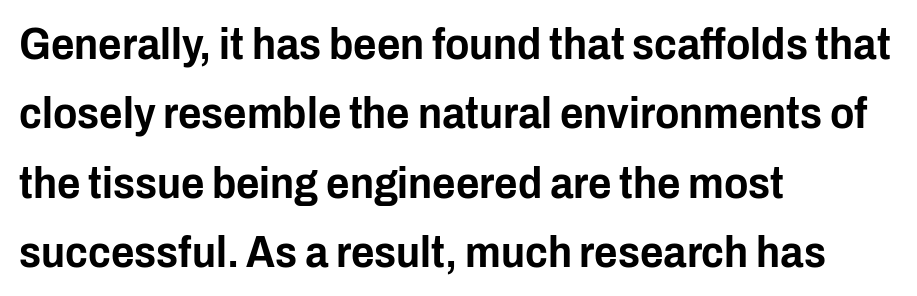
Q: Is the text italic (slanted)? A: No, it is upright.
Q: Is the typeface a serif or a sans-serif typeface? A: Sans-serif.
Q: Is the text underlined? A: No.
Q: How is the paragraph aligned? A: Left-aligned.
Q: Is the spacing between letters normal or unusually wide? A: Normal.
Q: Is the spacing between lines tight, normal or loose? A: Normal.
Q: Width (condensed, normal, or wide)? A: Condensed.
Q: Stroke contrast? A: Low.
Q: x-height? A: Medium.
Q: Monospaced? A: No.
